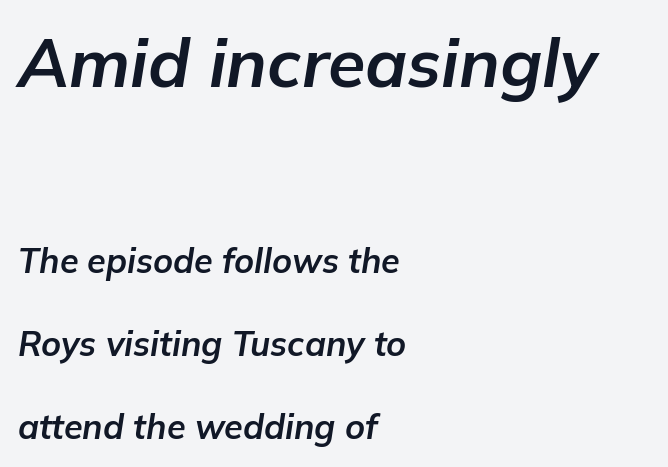
{"italic": "yes", "lean": "right", "slant_degrees": 9, "bold": "yes", "weight": "bold", "width": "normal", "stroke_contrast": "low", "x_height": "medium", "monospaced": "no", "underline": "no", "align": "left", "line_spacing": "loose", "line_spacing_ratio": 2.44, "letter_spacing": "normal", "letter_spacing_em": 0.0, "larger_block": "first", "size_ratio": 2.0, "glyph_px": 68}
